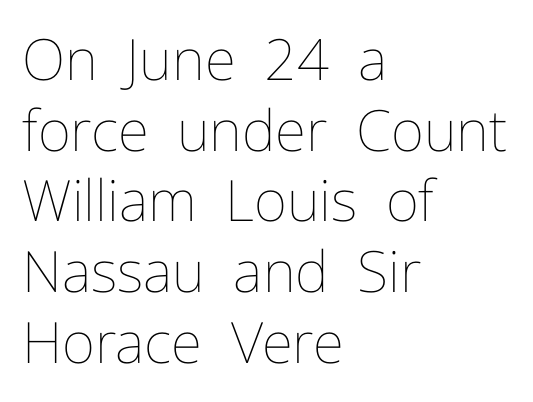
{"italic": "no", "bold": "no", "weight": "thin", "width": "normal", "stroke_contrast": "low", "x_height": "medium", "monospaced": "no", "underline": "no", "align": "left", "line_spacing_ratio": 1.24, "letter_spacing": "normal", "letter_spacing_em": 0.0, "glyph_px": 57}
